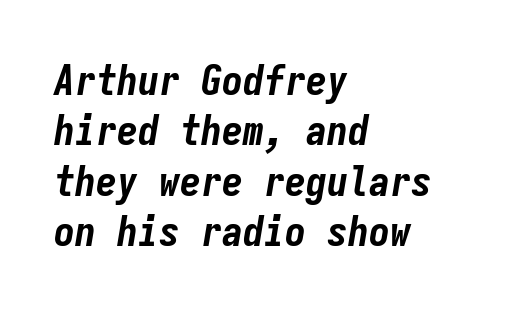
Q: Is the text bold? A: Yes.
Q: Is the text italic (slanted)? A: Yes, it leans right by about 9 degrees.
Q: Is the text underlined? A: No.
Q: How is the paragraph aligned? A: Left-aligned.
Q: Is the spacing between letters normal or unusually wide? A: Normal.
Q: Width (condensed, normal, or wide)? A: Condensed.
Q: Stroke contrast? A: Low.
Q: x-height? A: Medium.
Q: Monospaced? A: Yes.
